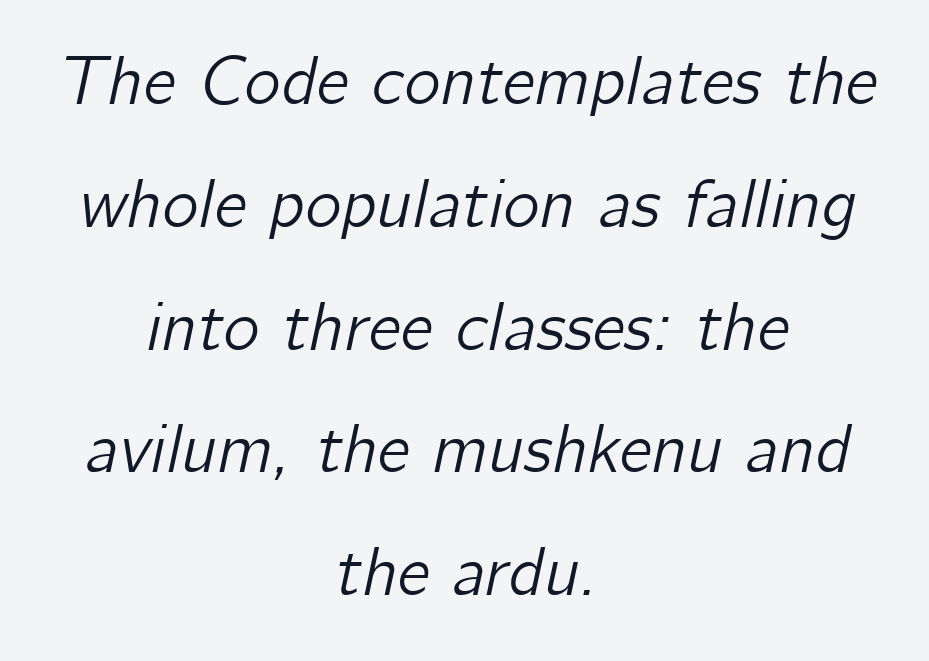
The image shows 69 px text type, italic (leaning right); set centered, line spacing 1.78x, normal letter spacing, not underlined; low stroke contrast and a medium x-height.
